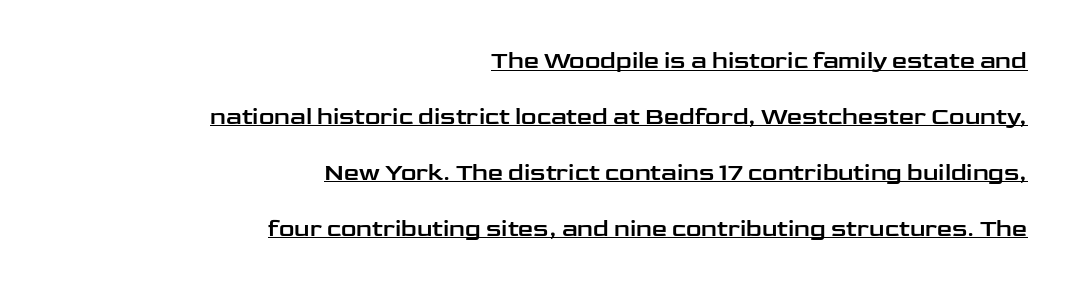
Q: Is the text italic (slanted)? A: No, it is upright.
Q: Is the text underlined? A: Yes.
Q: How is the paragraph aligned? A: Right-aligned.
Q: Is the spacing between letters normal or unusually wide? A: Normal.
Q: Is the spacing between lines tight, normal or loose? A: Loose.
